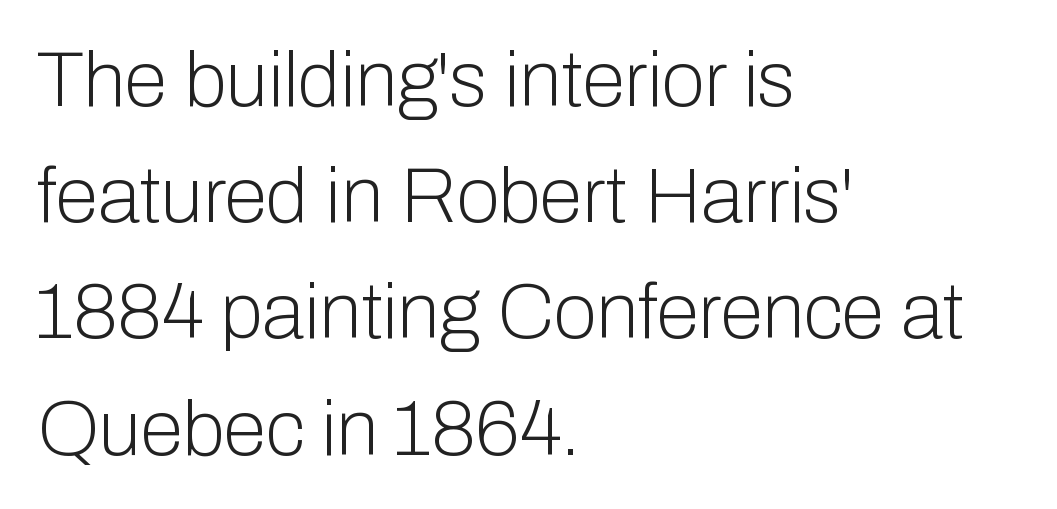
Is the block centered? No — it sits flush against the left margin. Nobody drew a line under any word here. The gaps between neighbouring characters are ordinary and unremarkable. This sample uses a sans-serif face. No heavy texture on the line: the type isn't bold.
